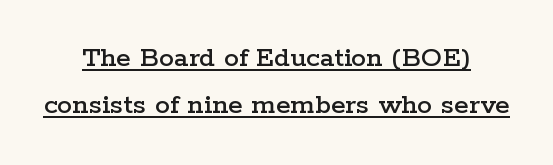
The image shows 30 px wide serif type, upright; set centered, normal line spacing (1.58x), normal letter spacing, underlined; low stroke contrast and a medium x-height.
